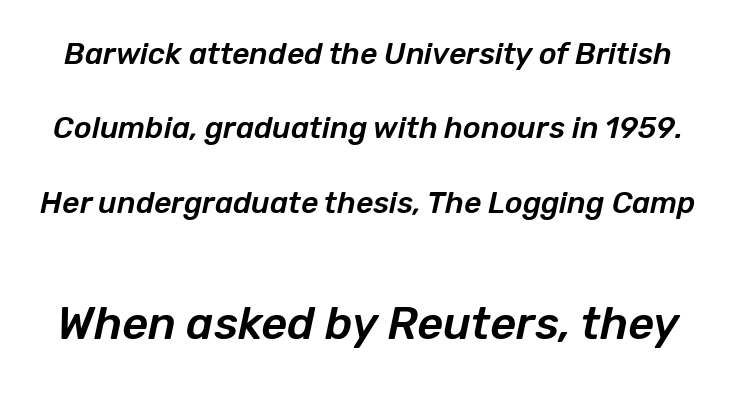
{"italic": "yes", "lean": "right", "slant_degrees": 12, "width": "normal", "stroke_contrast": "low", "x_height": "medium", "monospaced": "no", "underline": "no", "line_spacing": "loose", "line_spacing_ratio": 2.48, "letter_spacing": "normal", "letter_spacing_em": 0.0, "larger_block": "second", "size_ratio": 1.5, "glyph_px": 45}
